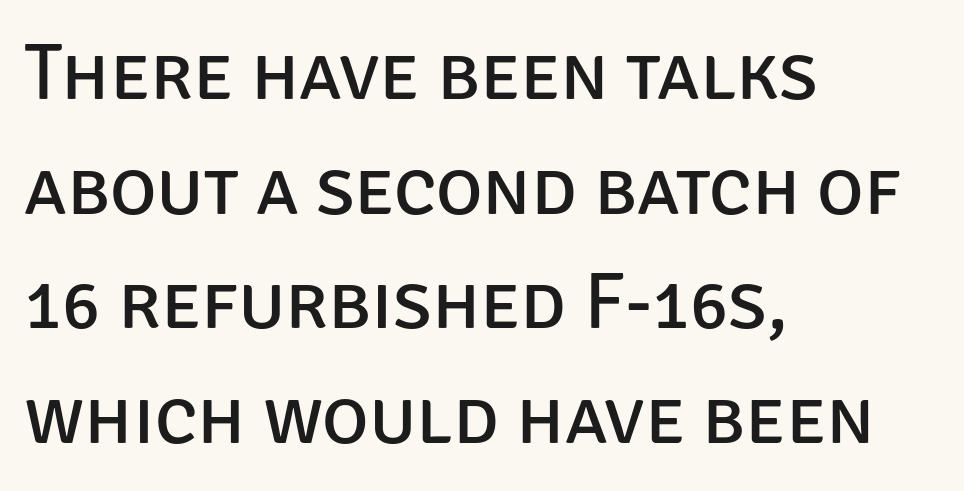
The image shows 79 px regular-weight sans-serif type, upright; set left-aligned, normal line spacing (1.45x), normal letter spacing, not underlined; low stroke contrast and a large x-height.
